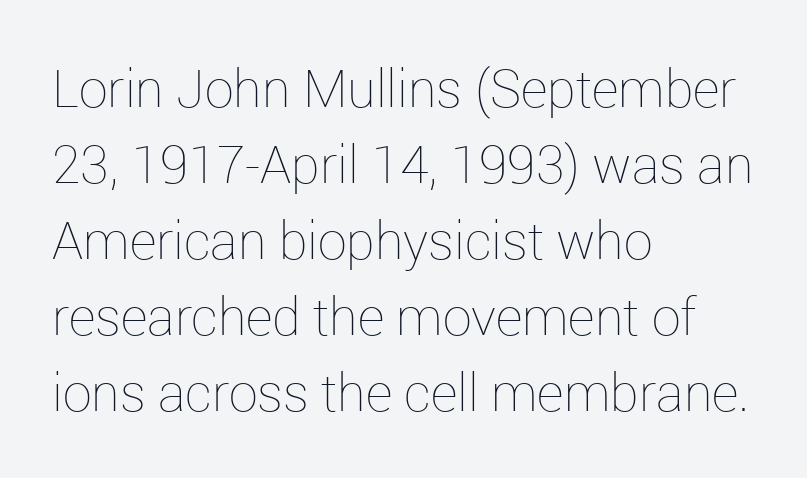
The face used here is proportionally spaced, like ordinary book or web type. The area under the type is left untouched. A light-to-regular cut is what we see here. Notice how the stems are strictly vertical — no italics here. Tracking value appears to be zero — textbook default spacing.
